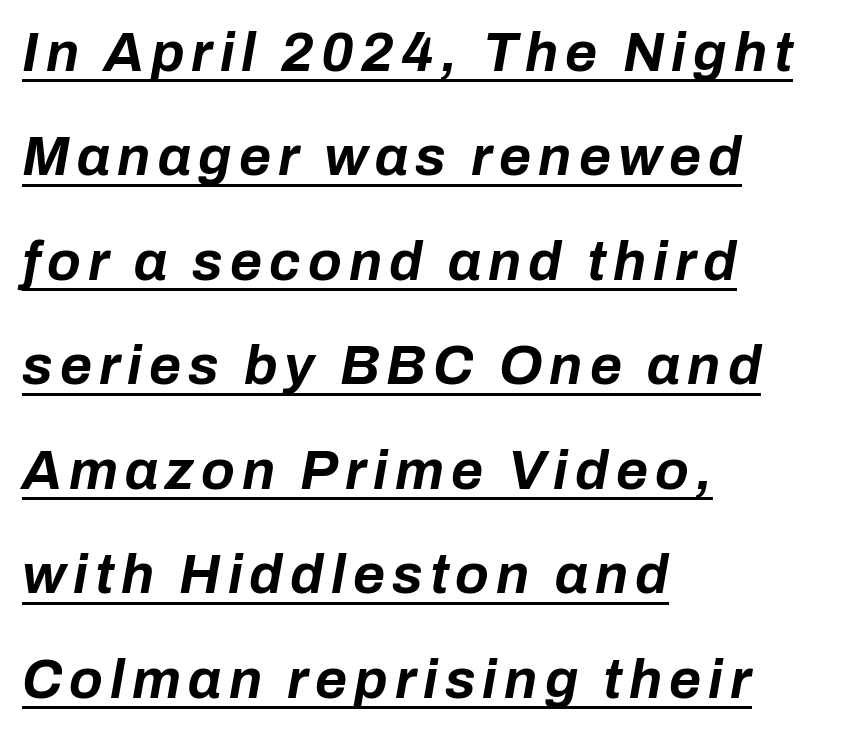
The image shows 55 px bold type, italic (leaning right); set left-aligned, loose line spacing (1.9x), underlined; low stroke contrast and a medium x-height.
